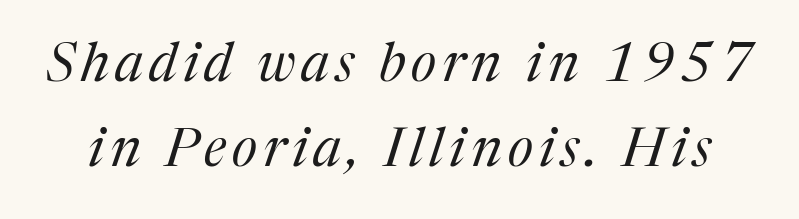
The image shows 54 px regular-weight serif type, italic (leaning right); set normal line spacing (1.58x), not underlined; medium stroke contrast and a medium x-height.
